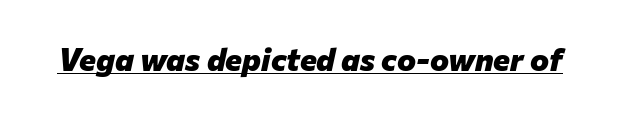
The image shows 32 px heavy type, italic (leaning right); set normal letter spacing, underlined; low stroke contrast and a medium x-height.
